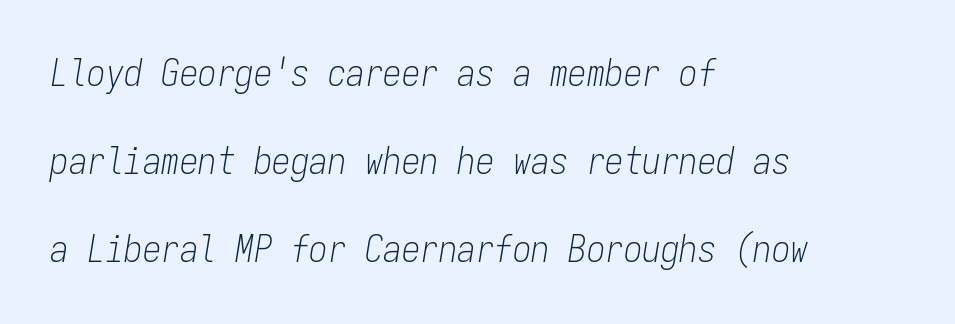
The image shows 37 px light, condensed type, italic (leaning right), monospaced; set left-aligned, loose line spacing (2.38x), normal letter spacing, not underlined; low stroke contrast and a medium x-height.
